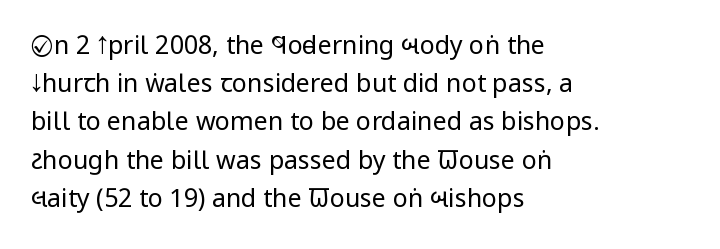
The glyphs are unaccompanied by any horizontal stroke below them. Posture: vertical. These lines keep a tight, regular rhythm from letter to letter. Interline gaps are of average width in this sample. The paragraph shown leans on its left margin.
